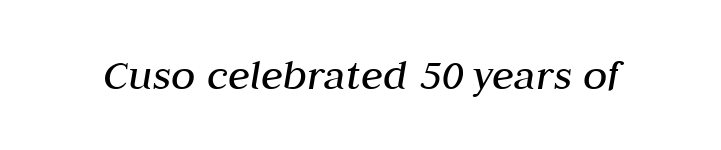
A bare baseline throughout the passage. Short note: letters normally spaced. Stems here are at most as thick as an everyday book face. Note the varied advance widths — an 'i' is clearly narrower than an 'm'.
